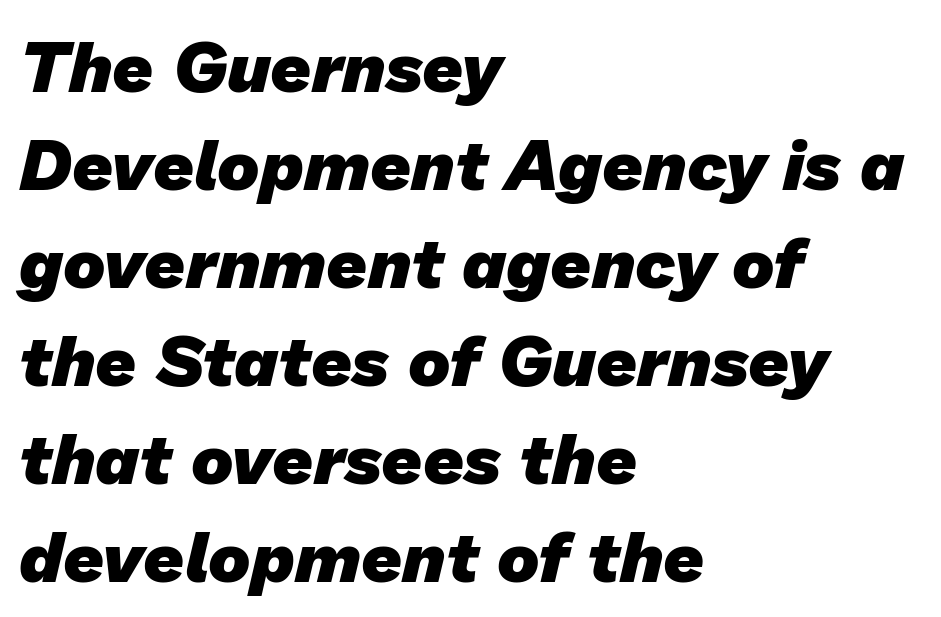
{"serif": "no", "bold": "yes", "weight": "heavy", "width": "normal", "stroke_contrast": "low", "x_height": "medium", "monospaced": "no", "underline": "no", "align": "left", "line_spacing": "normal", "line_spacing_ratio": 1.38, "letter_spacing": "normal", "letter_spacing_em": 0.0, "glyph_px": 71}
